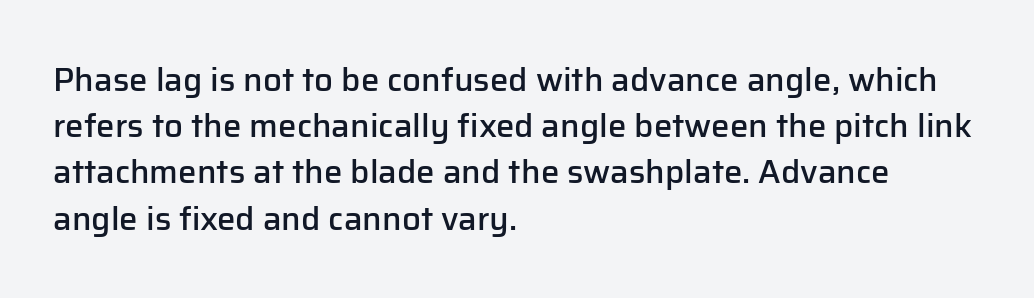
Every letter is mildly thick-stroked: semibold rather than bold. Does extra space separate the letters? No, they use regular spacing. Designer's note — italics off, roman on. Vertical spacing — default. Plain, unruled lines of type.
